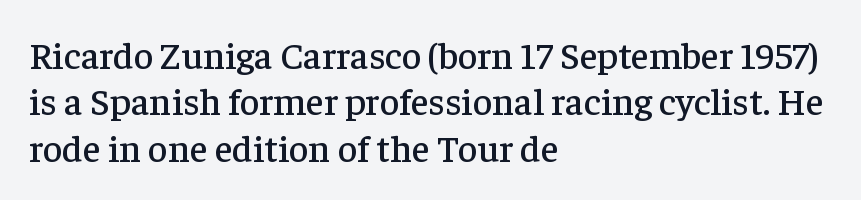
The image shows 38 px serif type, upright; set left-aligned, line spacing 1.22x, normal letter spacing, not underlined; low stroke contrast and a medium x-height.
